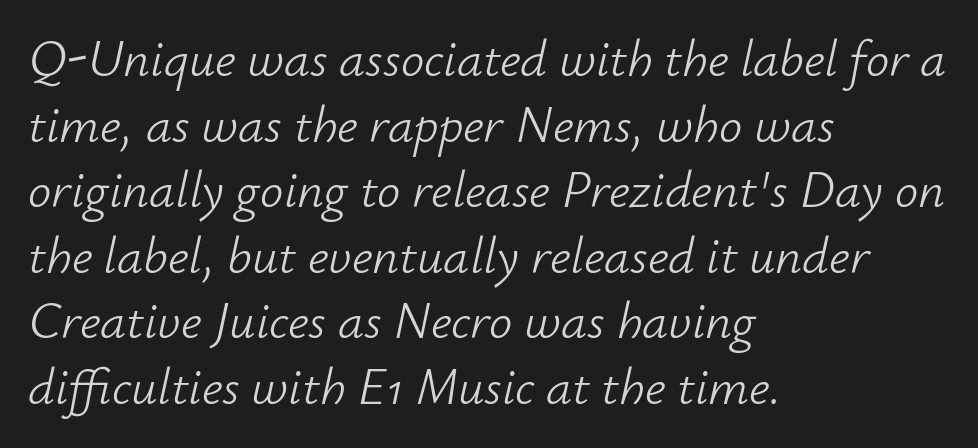
Weight: regular or lighter. Unmarked baselines from the first word to the last. The face used here is proportionally spaced, like ordinary book or web type. The block of text has a typical density, with ordinary space between rows.
